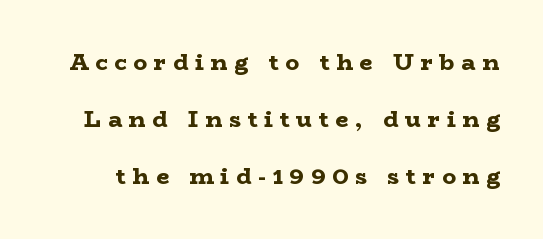
The image shows 23 px bold type, upright; set loose line spacing (2.48x), unusually wide letter spacing (+0.29 em), not underlined.
